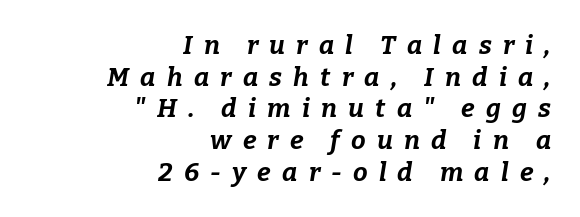
The image shows 26 px bold type, italic (leaning right); set right-aligned, line spacing 1.22x, unusually wide letter spacing (+0.43 em), not underlined.
